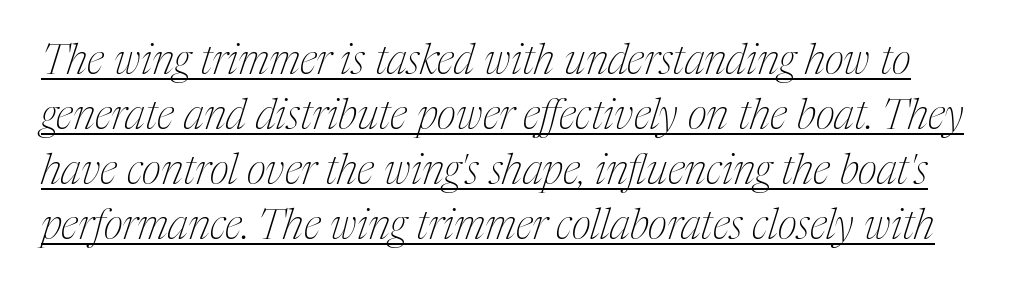
{"serif": "yes", "italic": "yes", "lean": "right", "slant_degrees": 17, "bold": "no", "weight": "thin", "width": "condensed", "stroke_contrast": "medium", "x_height": "medium", "monospaced": "no", "underline": "yes", "line_spacing": "normal", "line_spacing_ratio": 1.31, "letter_spacing": "normal", "letter_spacing_em": 0.0, "glyph_px": 42}
